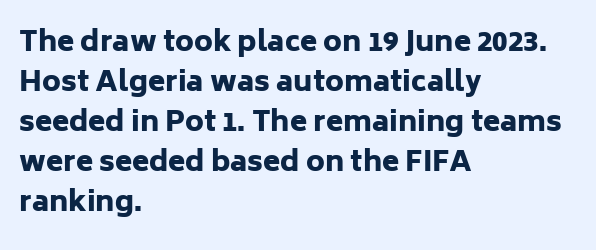
Vertical spacing — default. Regarding serifs, this sample does without them. The letterforms sit shoulder to shoulder at normal distance. Every letter is thick-stroked: bold, no question. In CSS terms this would be text-align: left. The space beneath each line is pristine and unruled.
